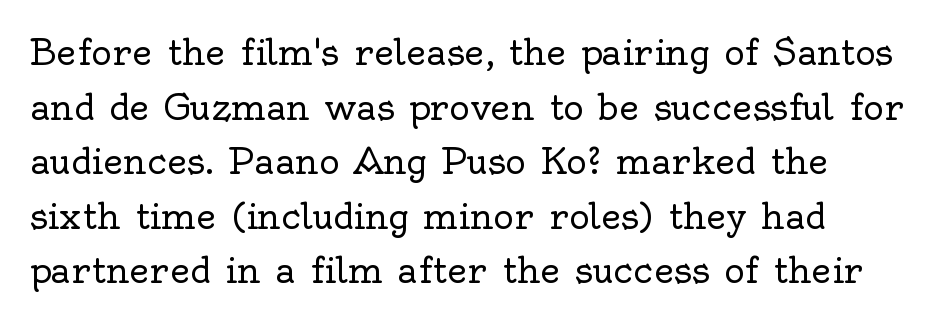
Q: Is the text bold? A: No.
Q: Is the text italic (slanted)? A: No, it is upright.
Q: Is the typeface a serif or a sans-serif typeface? A: Serif.
Q: Is the text underlined? A: No.
Q: Is the spacing between letters normal or unusually wide? A: Normal.
Q: Is the spacing between lines tight, normal or loose? A: Normal.
Q: Width (condensed, normal, or wide)? A: Normal.
Q: x-height? A: Small.
Q: Monospaced? A: No.
